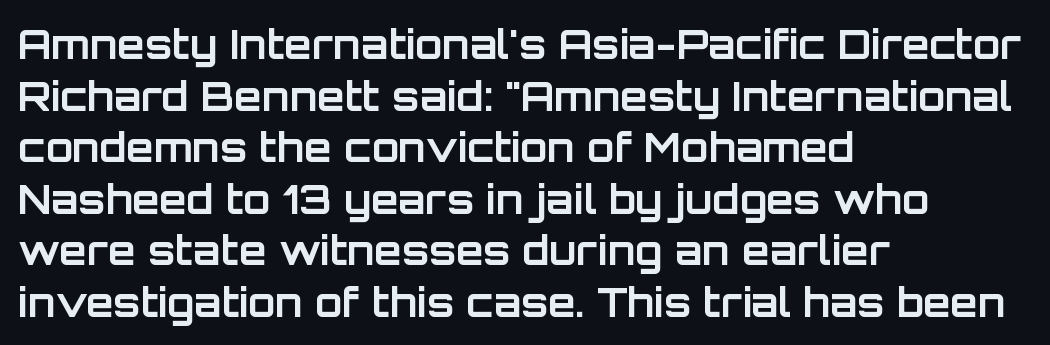
Q: Is the text bold? A: Yes.
Q: Is the text italic (slanted)? A: No, it is upright.
Q: Is the typeface a serif or a sans-serif typeface? A: Sans-serif.
Q: Is the text underlined? A: No.
Q: How is the paragraph aligned? A: Left-aligned.
Q: Is the spacing between letters normal or unusually wide? A: Normal.
Q: Is the spacing between lines tight, normal or loose? A: Normal.
Q: Width (condensed, normal, or wide)? A: Normal.
Q: Stroke contrast? A: Low.
Q: x-height? A: Large.
Q: Monospaced? A: No.
